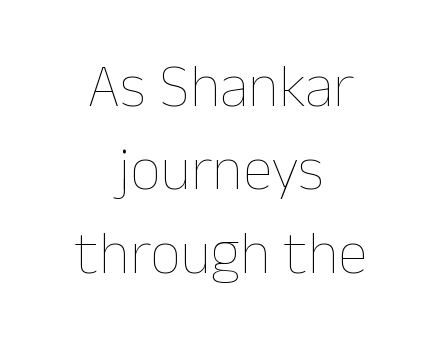
The image shows 60 px thin type, upright; set centered, normal line spacing (1.39x), normal letter spacing, not underlined; low stroke contrast and a medium x-height.
